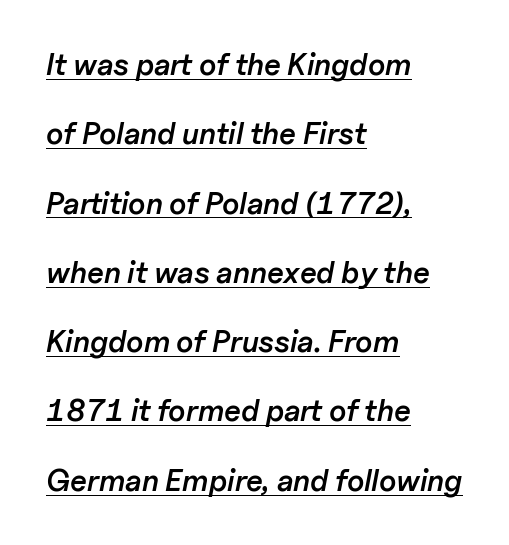
The image shows 30 px semibold type, italic (leaning right); set left-aligned, loose line spacing (2.31x), normal letter spacing, underlined; low stroke contrast and a medium x-height.
